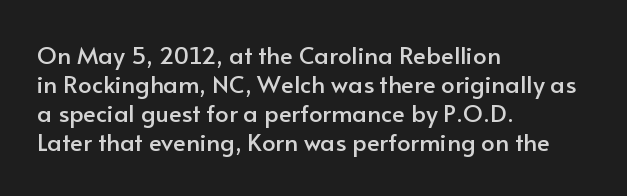
Q: Is the text italic (slanted)? A: No, it is upright.
Q: Is the text underlined? A: No.
Q: How is the paragraph aligned? A: Left-aligned.
Q: Is the spacing between letters normal or unusually wide? A: Normal.
